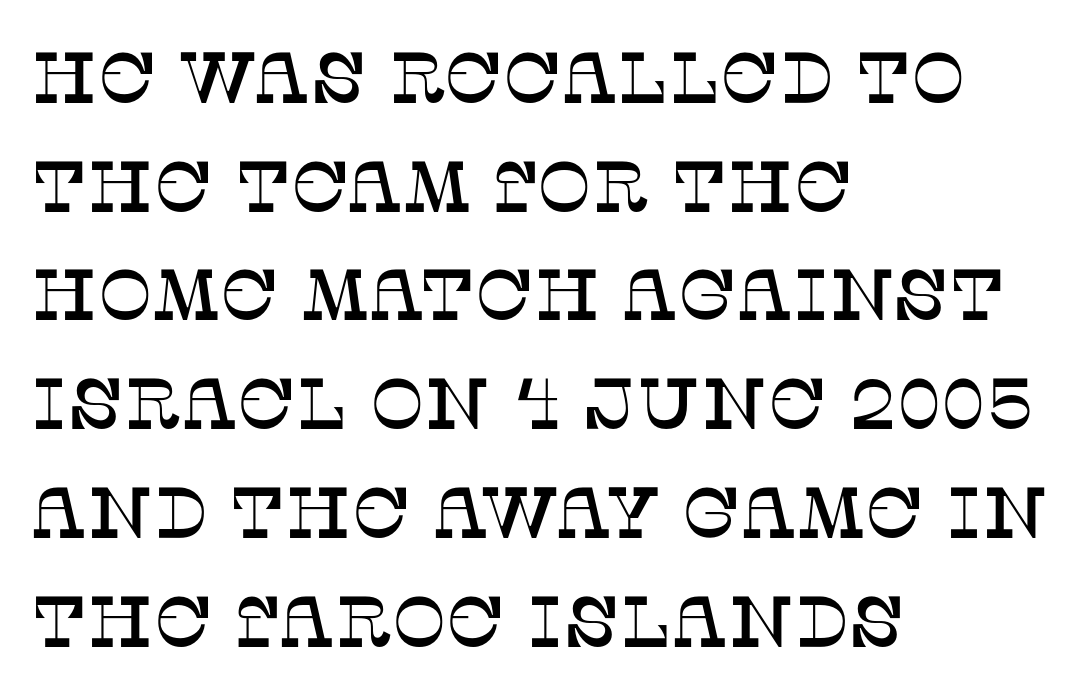
{"serif": "yes", "italic": "no", "width": "normal", "stroke_contrast": "low", "x_height": "large", "monospaced": "no", "underline": "no", "align": "left", "line_spacing": "normal", "line_spacing_ratio": 1.51, "letter_spacing": "normal", "letter_spacing_em": 0.0, "glyph_px": 72}
